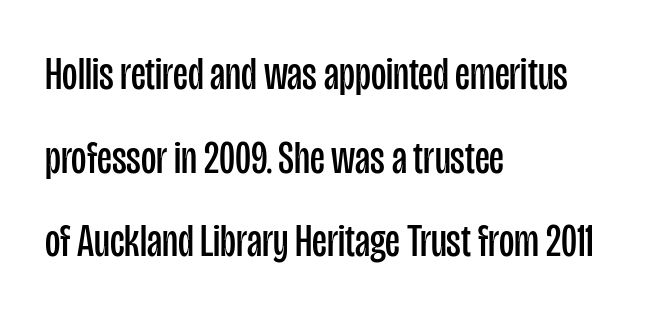
Q: Is the text bold? A: No.
Q: Is the text italic (slanted)? A: No, it is upright.
Q: Is the typeface a serif or a sans-serif typeface? A: Sans-serif.
Q: Is the text underlined? A: No.
Q: How is the paragraph aligned? A: Left-aligned.
Q: Is the spacing between letters normal or unusually wide? A: Normal.
Q: Width (condensed, normal, or wide)? A: Condensed.
Q: Stroke contrast? A: Low.
Q: x-height? A: Large.
Q: Monospaced? A: No.
